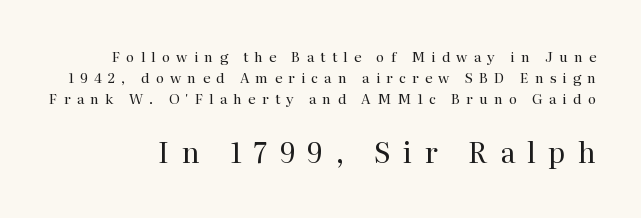
Q: Is the text bold? A: No.
Q: Is the text italic (slanted)? A: No, it is upright.
Q: Is the typeface a serif or a sans-serif typeface? A: Serif.
Q: Is the text underlined? A: No.
Q: Is the spacing between letters normal or unusually wide? A: Unusually wide.
Q: Is the spacing between lines tight, normal or loose? A: Normal.
Q: Which block of text is set in a larger size, the first (top) or the second (bottom)? A: The second (bottom) one.
Q: Width (condensed, normal, or wide)? A: Normal.
Q: Stroke contrast? A: Medium.
Q: x-height? A: Medium.
Q: Monospaced? A: No.
